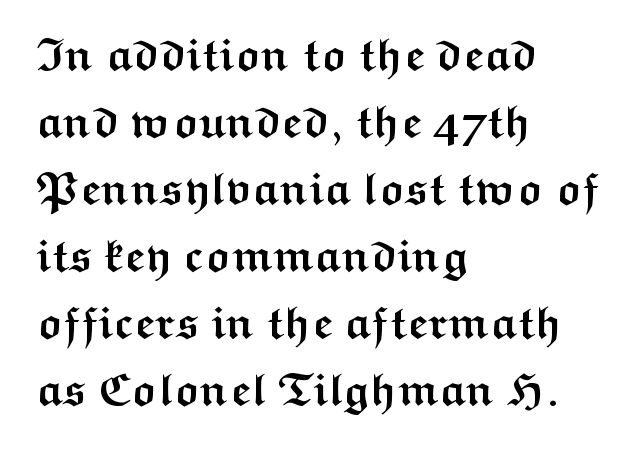
Spacing verdict: proportional, widths tailored to each character. Reading down the column, the eye jumps a familiar distance to each next line. Thick stems and heavy bowls — unmistakably bold. A typesetter would mark this as roman, not italic. The area under the type is left untouched. The paragraph has a hard left edge and a soft right edge.
